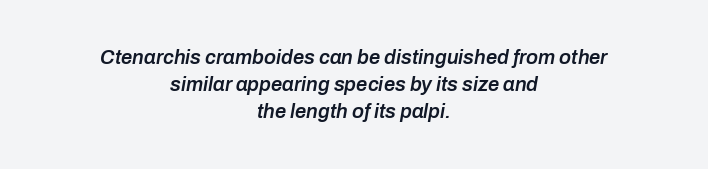
Quick note: underline off. What's the leading like? Ordinary, nothing unusual. Characters follow at the spacing the type designer built in. Compared with a flush-left layout, this one balances lines on the center instead. Posture: slanted.
